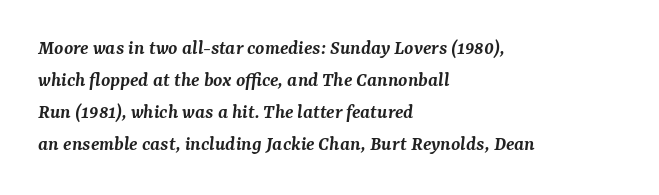
The image shows 21 px text type, italic (leaning right); set left-aligned, normal line spacing (1.53x), normal letter spacing, not underlined.
